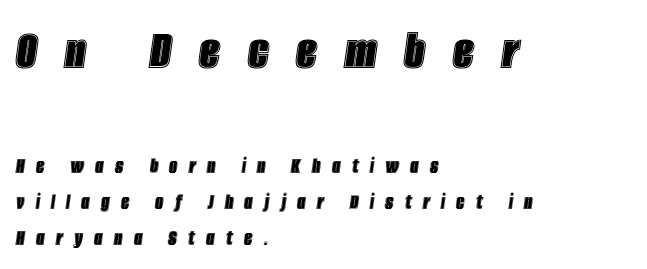
The space directly below the letters is spotless. Character size in the leading block exceeds that of the trailing block. Note the varied advance widths — an 'i' is clearly narrower than an 'm'. In terms of letterspacing, this is a distinctly airy, spread setting. The line-height multiplier appears to be the usual default.
